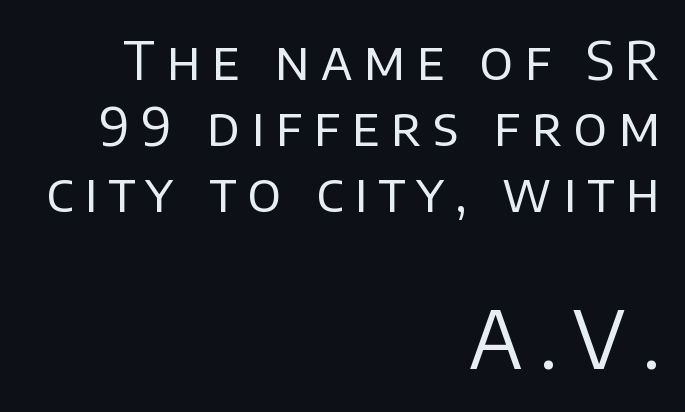
Q: Is the text bold? A: No.
Q: Is the text italic (slanted)? A: No, it is upright.
Q: Is the typeface a serif or a sans-serif typeface? A: Sans-serif.
Q: Is the text underlined? A: No.
Q: How is the paragraph aligned? A: Right-aligned.
Q: Is the spacing between letters normal or unusually wide? A: Unusually wide.
Q: Is the spacing between lines tight, normal or loose? A: Normal.
Q: Which block of text is set in a larger size, the first (top) or the second (bottom)? A: The second (bottom) one.
Q: Width (condensed, normal, or wide)? A: Normal.
Q: Stroke contrast? A: Low.
Q: x-height? A: Large.
Q: Monospaced? A: No.
